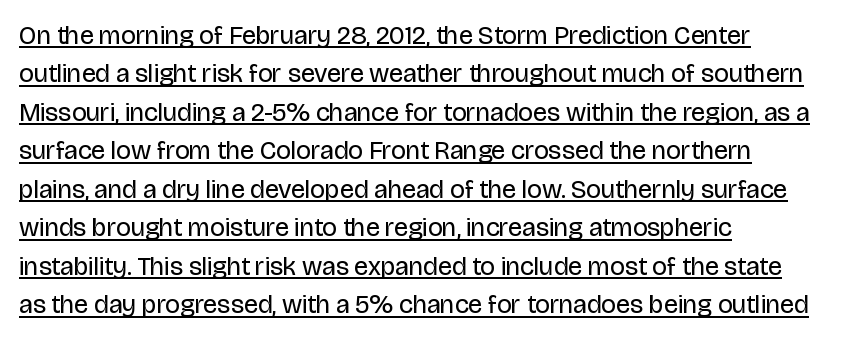
The image shows 26 px text type, upright; set left-aligned, normal line spacing (1.48x), normal letter spacing, underlined.
